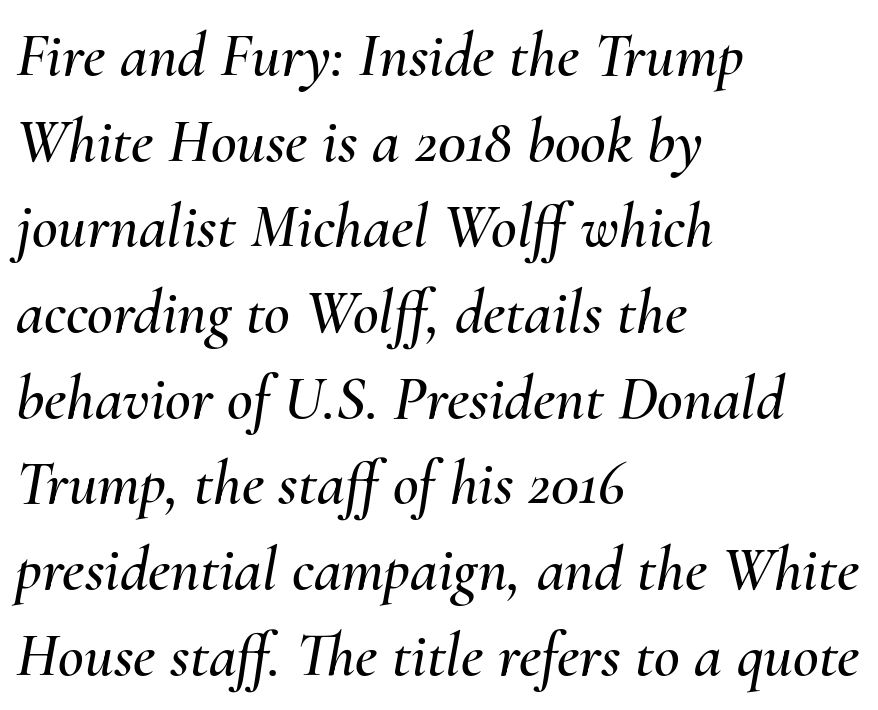
Q: Is the text italic (slanted)? A: Yes, it leans right by about 10 degrees.
Q: Is the text underlined? A: No.
Q: How is the paragraph aligned? A: Left-aligned.
Q: Is the spacing between letters normal or unusually wide? A: Normal.
Q: Is the spacing between lines tight, normal or loose? A: Normal.
Q: Width (condensed, normal, or wide)? A: Normal.
Q: Stroke contrast? A: Medium.
Q: x-height? A: Small.
Q: Monospaced? A: No.
